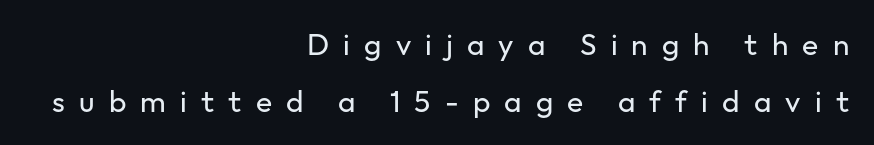
Is this a fixed-width face? No — the glyphs have proportional, varying widths. This rendering employs a face without finishing strokes, i.e., a sans-serif. The lettering stays uniformly vertical, giving the passage a roman look. Horizontally, the lines are justified to the trailing edge only. These glyphs show unthickened strokes, regular width or finer.
